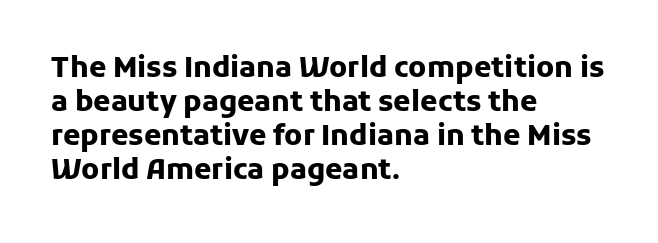
Q: Is the text bold? A: Yes.
Q: Is the text italic (slanted)? A: No, it is upright.
Q: Is the typeface a serif or a sans-serif typeface? A: Sans-serif.
Q: Is the text underlined? A: No.
Q: How is the paragraph aligned? A: Left-aligned.
Q: Is the spacing between letters normal or unusually wide? A: Normal.
Q: Width (condensed, normal, or wide)? A: Normal.
Q: Stroke contrast? A: Low.
Q: x-height? A: Medium.
Q: Monospaced? A: No.
